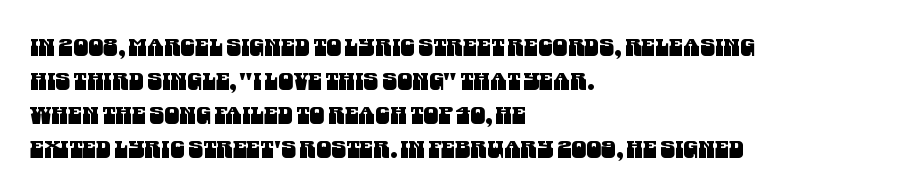
The image shows 24 px text type; set left-aligned, normal line spacing (1.41x), normal letter spacing, not underlined.
